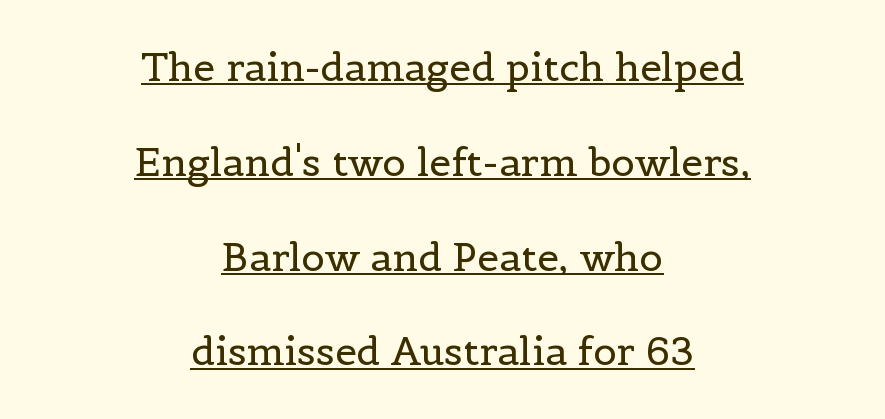
Q: Is the text bold? A: No.
Q: Is the text italic (slanted)? A: No, it is upright.
Q: Is the typeface a serif or a sans-serif typeface? A: Serif.
Q: Is the text underlined? A: Yes.
Q: How is the paragraph aligned? A: Centered.
Q: Is the spacing between letters normal or unusually wide? A: Normal.
Q: Is the spacing between lines tight, normal or loose? A: Loose.
Q: Width (condensed, normal, or wide)? A: Normal.
Q: x-height? A: Medium.
Q: Monospaced? A: No.
